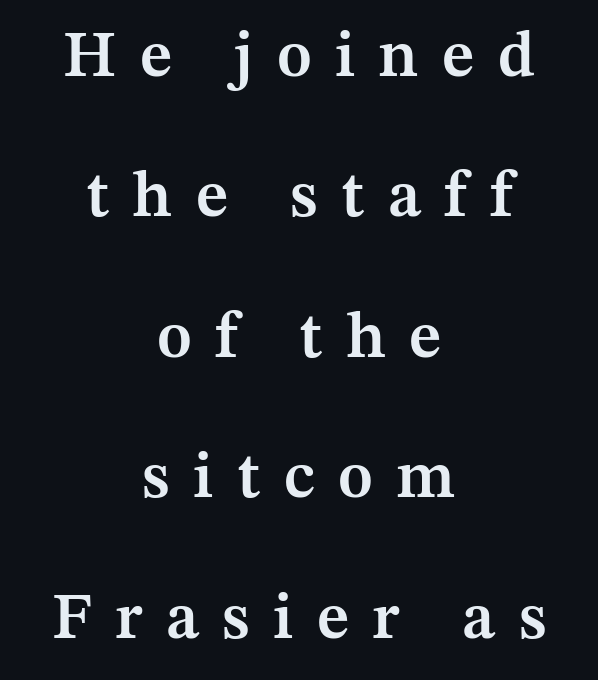
Q: Is the text bold? A: Semi-bold.
Q: Is the text italic (slanted)? A: No, it is upright.
Q: Is the typeface a serif or a sans-serif typeface? A: Serif.
Q: Is the text underlined? A: No.
Q: How is the paragraph aligned? A: Centered.
Q: Is the spacing between letters normal or unusually wide? A: Unusually wide.
Q: Is the spacing between lines tight, normal or loose? A: Loose.
Q: Width (condensed, normal, or wide)? A: Normal.
Q: Stroke contrast? A: Medium.
Q: x-height? A: Medium.
Q: Monospaced? A: No.
